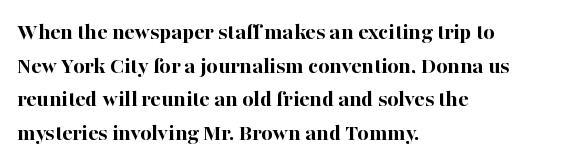
{"italic": "no", "bold": "yes", "underline": "no", "align": "left", "line_spacing": "normal", "line_spacing_ratio": 1.4, "letter_spacing": "normal", "letter_spacing_em": 0.0, "glyph_px": 24}
